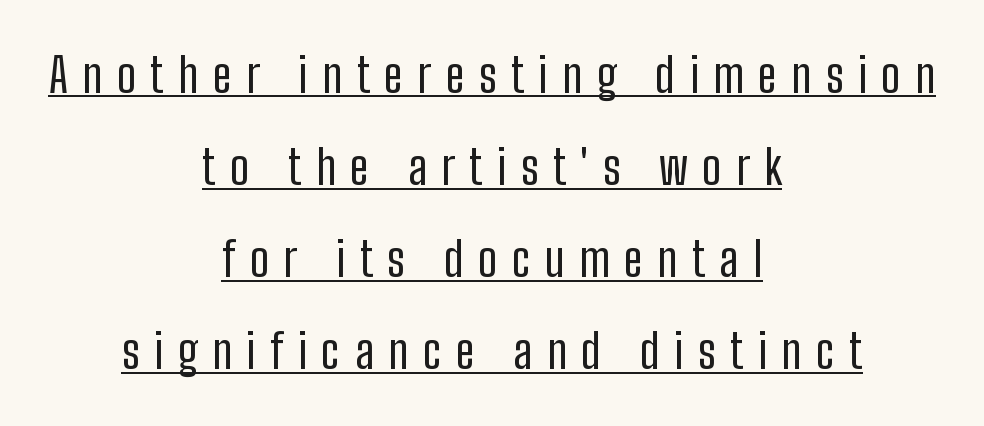
{"serif": "no", "italic": "no", "bold": "no", "weight": "regular", "width": "condensed", "stroke_contrast": "low", "x_height": "medium", "monospaced": "no", "underline": "yes", "align": "center", "line_spacing": "loose", "line_spacing_ratio": 1.92, "letter_spacing": "wide", "letter_spacing_em": 0.3, "glyph_px": 48}
